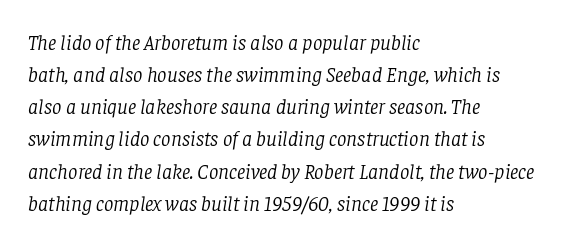
The image shows 21 px text type, italic (leaning right); set left-aligned, normal line spacing (1.53x), normal letter spacing, not underlined.
